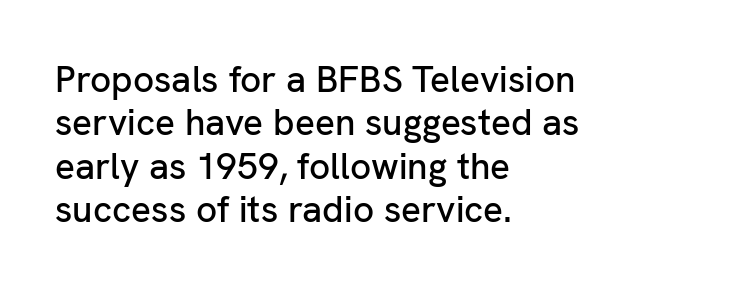
{"serif": "no", "italic": "no", "width": "normal", "stroke_contrast": "low", "x_height": "medium", "monospaced": "no", "underline": "no", "align": "left", "line_spacing_ratio": 1.17, "letter_spacing": "normal", "letter_spacing_em": 0.0, "glyph_px": 37}
